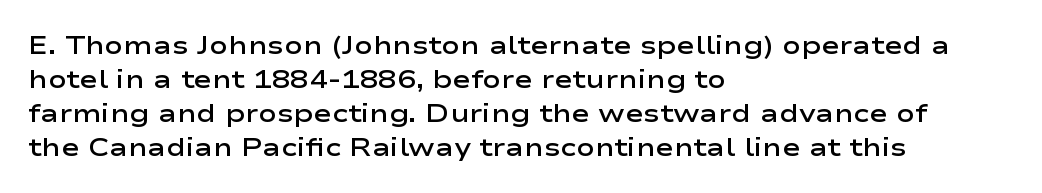
{"italic": "no", "bold": "semi", "underline": "no", "align": "left", "line_spacing": "normal", "line_spacing_ratio": 1.36, "letter_spacing": "normal", "letter_spacing_em": 0.0, "glyph_px": 25}
